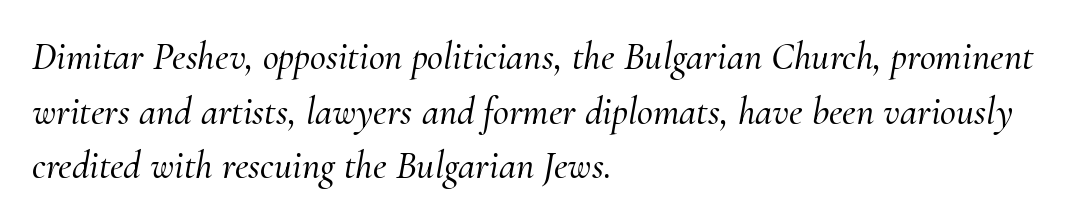
Q: Is the text italic (slanted)? A: Yes, it leans right by about 10 degrees.
Q: Is the typeface a serif or a sans-serif typeface? A: Serif.
Q: Is the text underlined? A: No.
Q: How is the paragraph aligned? A: Left-aligned.
Q: Is the spacing between letters normal or unusually wide? A: Normal.
Q: Is the spacing between lines tight, normal or loose? A: Normal.
Q: Width (condensed, normal, or wide)? A: Normal.
Q: Stroke contrast? A: Medium.
Q: x-height? A: Small.
Q: Monospaced? A: No.
